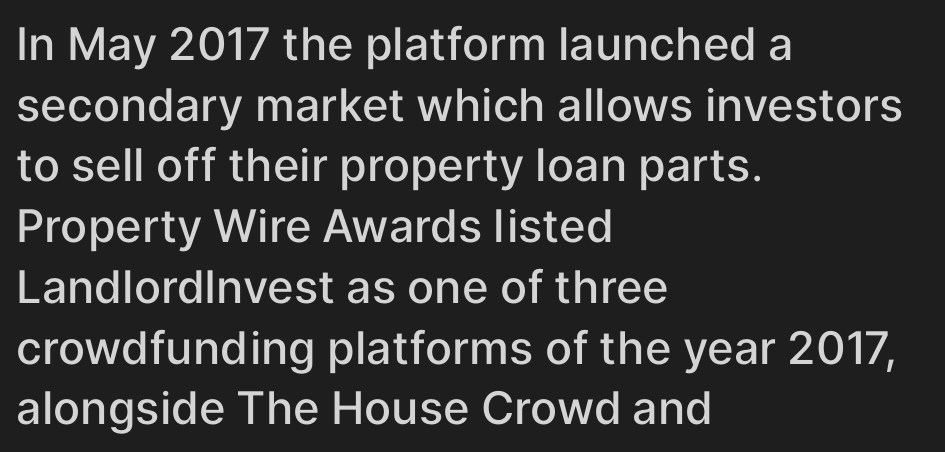
Q: Is the text bold? A: Semi-bold.
Q: Is the text italic (slanted)? A: No, it is upright.
Q: Is the typeface a serif or a sans-serif typeface? A: Sans-serif.
Q: Is the text underlined? A: No.
Q: How is the paragraph aligned? A: Left-aligned.
Q: Is the spacing between letters normal or unusually wide? A: Normal.
Q: Is the spacing between lines tight, normal or loose? A: Normal.
Q: Width (condensed, normal, or wide)? A: Normal.
Q: Stroke contrast? A: Low.
Q: x-height? A: Medium.
Q: Monospaced? A: No.
